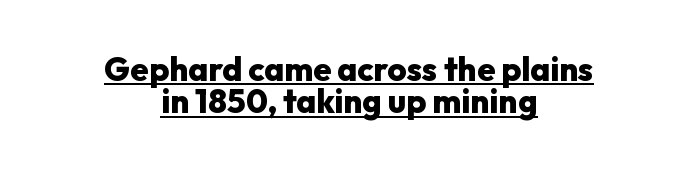
Regarding serifs, this sample does without them. This sample uses plain, unmodified letter spacing. The rendering uses natural spacing where letterforms have individual widths. A rule runs beneath these lines of type.
